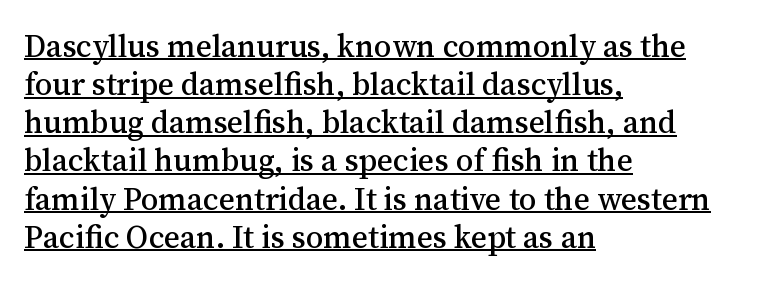
The image shows 31 px serif type, upright; set left-aligned, line spacing 1.23x, normal letter spacing, underlined; medium stroke contrast and a medium x-height.
